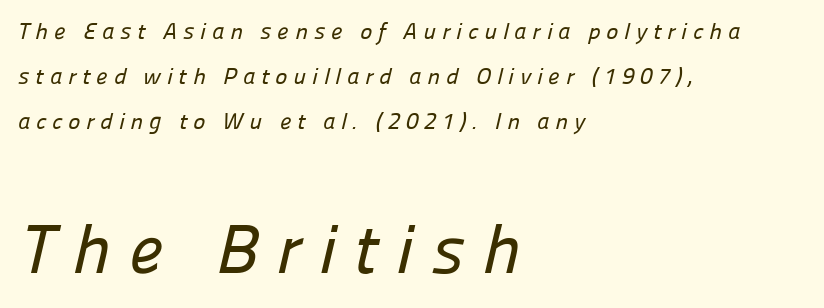
The image shows 69 px sans-serif type; set left-aligned, loose line spacing (1.96x), unusually wide letter spacing (+0.26 em), not underlined; the second (bottom) block is 3.0x larger; low stroke contrast and a medium x-height.
